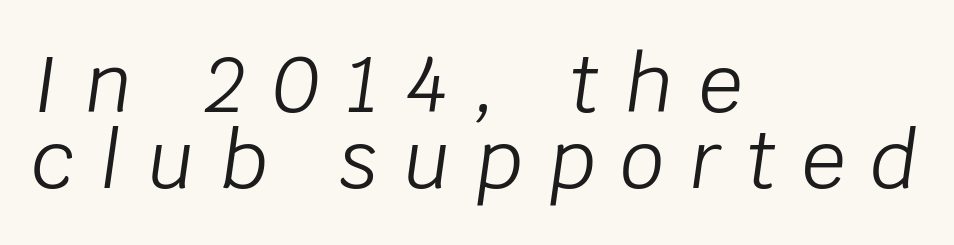
The image shows 78 px light type, italic (leaning right); set left-aligned, tight line spacing (0.98x), unusually wide letter spacing (+0.33 em), not underlined; low stroke contrast and a large x-height.
